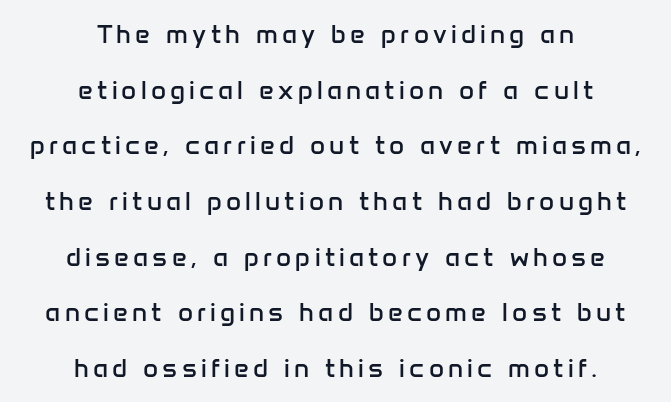
Has an underline been added? It has not. The letters look calm and open, with moderate or lighter stems. Posture: straight, roman, zero tilt. Vertical spacing — loose.
